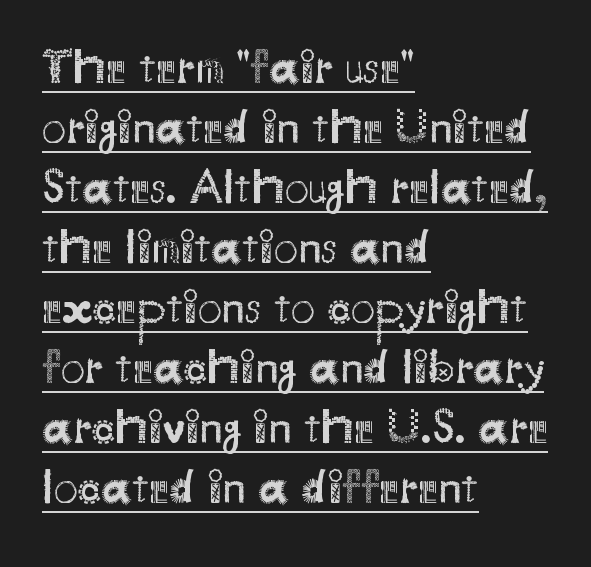
The image shows 48 px regular-weight sans-serif type, upright; set left-aligned, normal line spacing (1.25x), normal letter spacing, underlined; medium stroke contrast and a small x-height.
